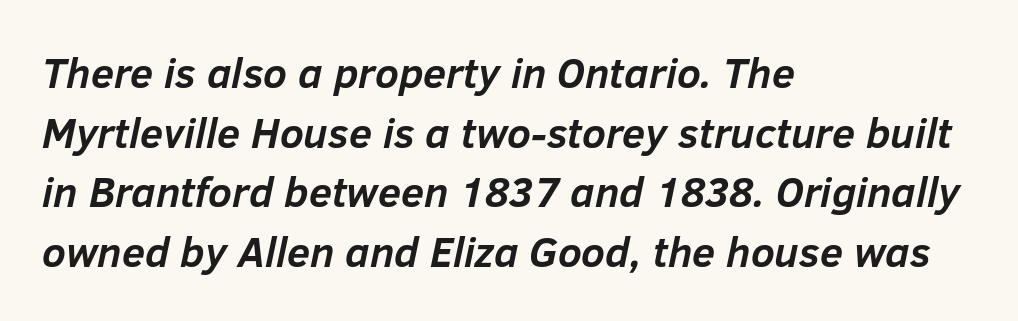
The image shows 42 px semibold type, italic (leaning right); set left-aligned, normal line spacing (1.42x), normal letter spacing, not underlined; low stroke contrast and a medium x-height.
